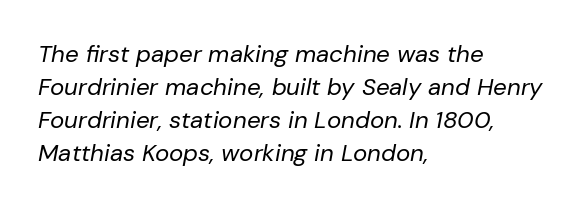
{"italic": "yes", "lean": "right", "slant_degrees": 10, "bold": "no", "underline": "no", "align": "left", "line_spacing": "normal", "line_spacing_ratio": 1.38, "letter_spacing": "normal", "letter_spacing_em": 0.0, "glyph_px": 24}
